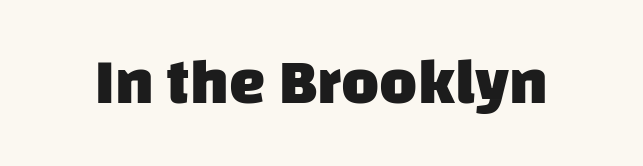
Glance below the letters and you will spot only blank space. The letterforms sit shoulder to shoulder at normal distance. Does the type have serifs? No, each stem ends abruptly. In terms of weight, the rendering is a true, heavy bold. The rendering uses natural spacing where letterforms have individual widths.
